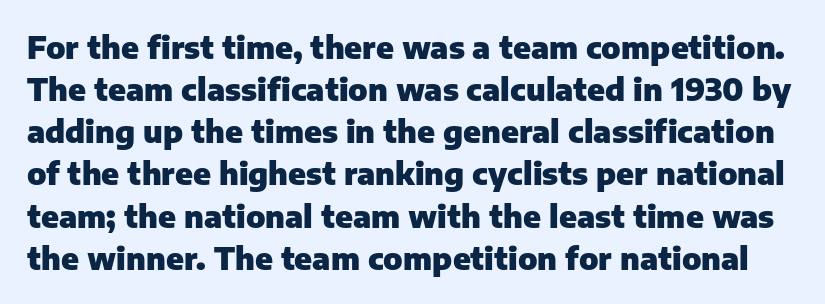
The image shows 31 px heavy sans-serif type, upright; set normal line spacing (1.36x), normal letter spacing, not underlined; low stroke contrast and a medium x-height.
